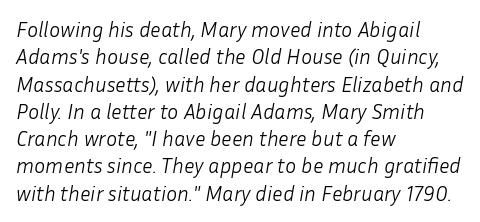
{"italic": "yes", "lean": "right", "slant_degrees": 10, "bold": "no", "underline": "no", "align": "left", "line_spacing": "normal", "line_spacing_ratio": 1.3, "letter_spacing": "normal", "letter_spacing_em": 0.0, "glyph_px": 21}
